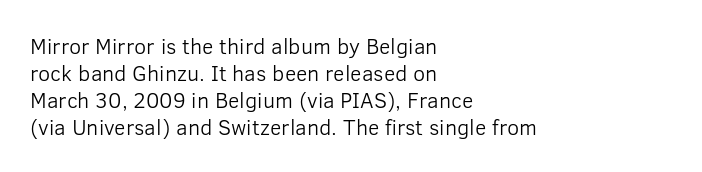
{"italic": "no", "bold": "no", "underline": "no", "align": "left", "line_spacing_ratio": 1.22, "letter_spacing": "normal", "letter_spacing_em": 0.0, "glyph_px": 22}
